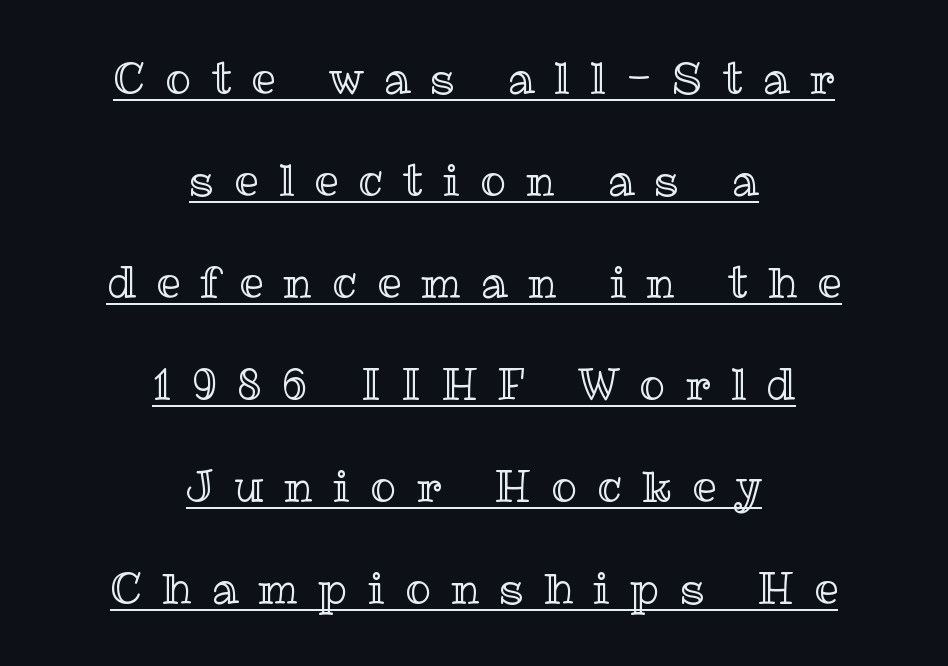
The passage shown has open, widely tracked lettering throughout. The letters stand straight up with perfectly vertical stems. A student would call this center alignment; a typographer would say set centered. Does a line run under the words? Yes, clearly. These lines are rendered in a variable-pitch font. Successive baselines arrive slowly, with a big drop between each.
